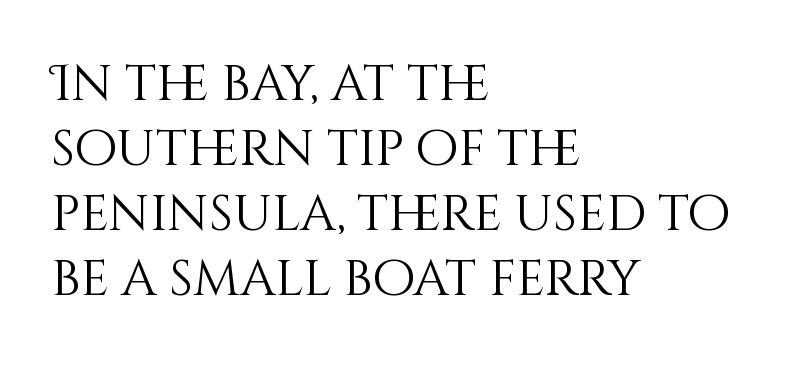
Baseline-to-baseline distance is the conventional proportion of letter height. The compositor pushed each line to the left boundary. Characters remain perfectly vertical along every line. These lines keep a tight, regular rhythm from letter to letter. Spacing verdict: proportional, widths tailored to each character. The font is comparable to plain body text, perhaps lighter.
